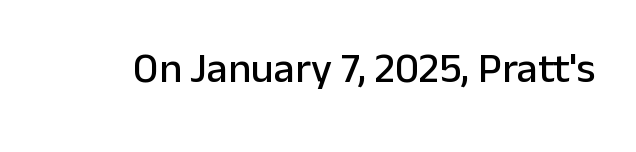
Is there any slant? The stems are plumb. Default kerning and tracking; the words read as compact shapes. Think of a printed novel: that variable character pitch is what you see here. You can tell from the bare stems that sans-serif type was used. Descenders are the only things crossing below the line.
